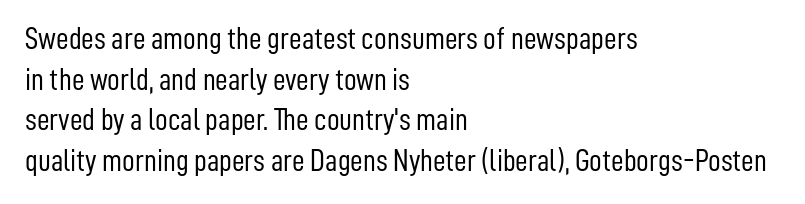
Q: Is the text bold? A: No.
Q: Is the text italic (slanted)? A: No, it is upright.
Q: Is the typeface a serif or a sans-serif typeface? A: Sans-serif.
Q: Is the text underlined? A: No.
Q: How is the paragraph aligned? A: Left-aligned.
Q: Is the spacing between letters normal or unusually wide? A: Normal.
Q: Is the spacing between lines tight, normal or loose? A: Normal.
Q: Width (condensed, normal, or wide)? A: Condensed.
Q: Stroke contrast? A: Low.
Q: x-height? A: Medium.
Q: Monospaced? A: No.
